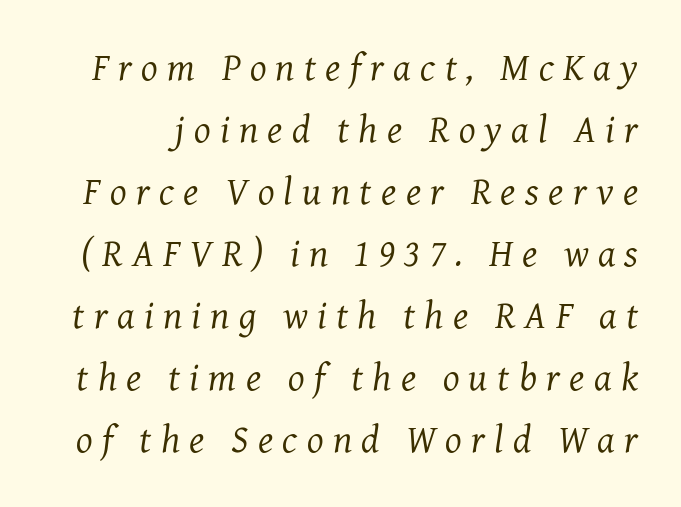
Any mark beneath the type? The region is blank. Each letter keeps its own natural width here, so spacing adapts to shape. Bold? No — there's no thickening of the strokes. Someone cranked the tracking dial way up on this one. Notice how the stems are inclined rather than vertical — that's the hallmark of italics.
